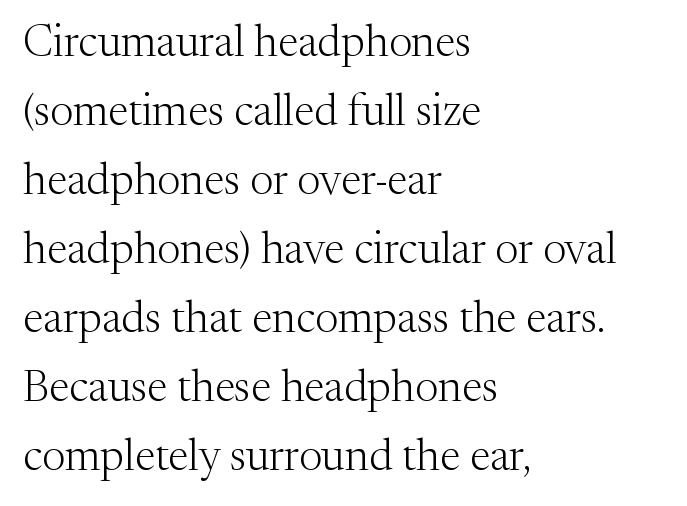
Does the lettering tilt? It doesn't — this is upright. Proportional: the letters do not fall into vertical columns. The lines are quadded left. Reading down the column, the eye jumps a familiar distance to each next line.
